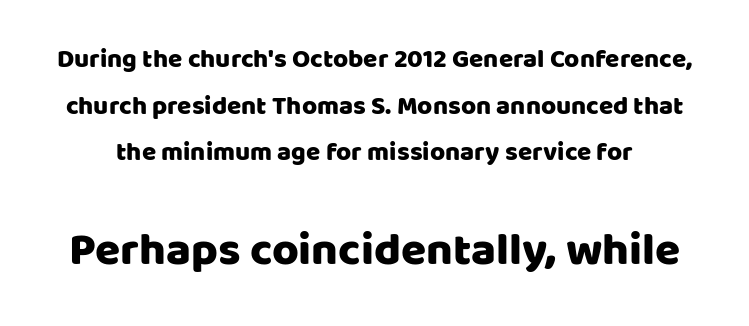
Only glyphs here, with clear space below each row. The designer went with a sans here, leaving each stem footless. The passage shown is typed in a proportional face where columns would drift. The passage shown has conventional tracking throughout. This sample uses an upright cut, with every glyph sitting square on the baseline.
